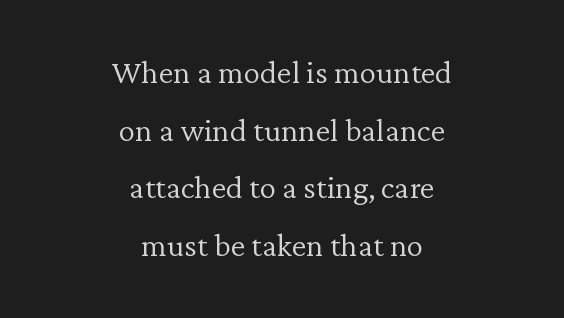
Q: Is the text bold? A: No.
Q: Is the text italic (slanted)? A: No, it is upright.
Q: Is the typeface a serif or a sans-serif typeface? A: Serif.
Q: Is the text underlined? A: No.
Q: How is the paragraph aligned? A: Centered.
Q: Is the spacing between letters normal or unusually wide? A: Normal.
Q: Width (condensed, normal, or wide)? A: Normal.
Q: Stroke contrast? A: Low.
Q: x-height? A: Medium.
Q: Monospaced? A: No.
